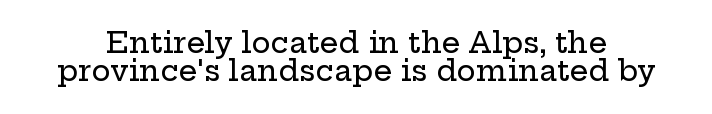
The image shows 29 px wide serif type, upright; set tight line spacing (0.97x), normal letter spacing, not underlined; low stroke contrast and a medium x-height.
